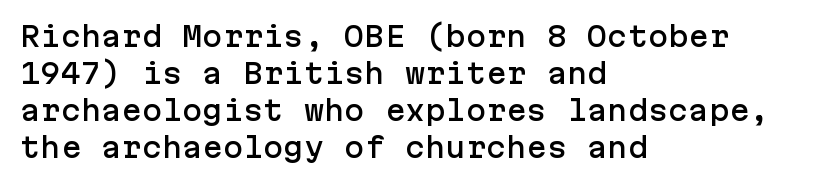
The image shows 27 px text type, upright; set left-aligned, normal line spacing (1.37x), normal letter spacing, not underlined.
